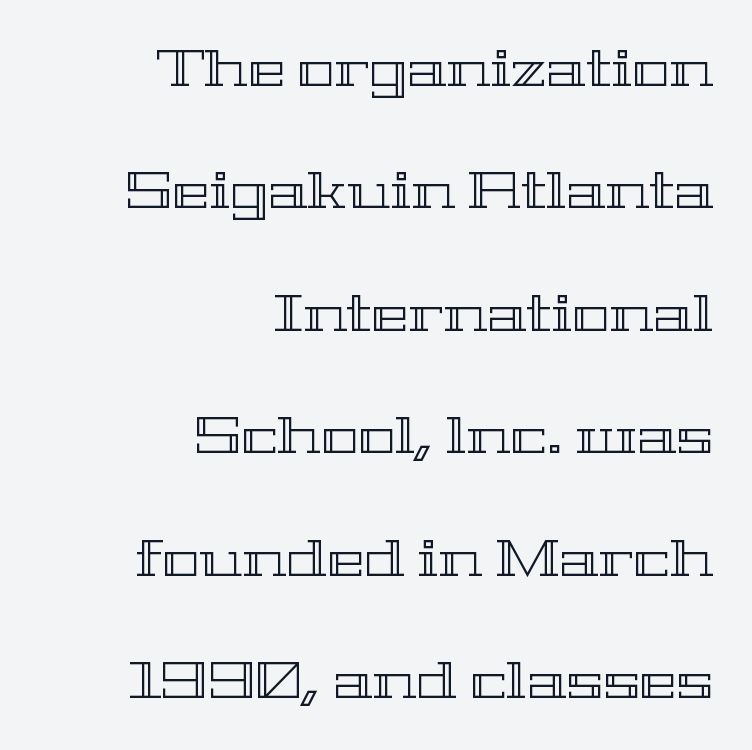
The rendering keeps characters at their native spacing. The passage shown is typed in a proportional face where columns would drift. The rag falls on the left side of this text block. How would I describe the line gaps? Wide and relaxed. Underline: absent. The letters stand upright; this is a roman face.
